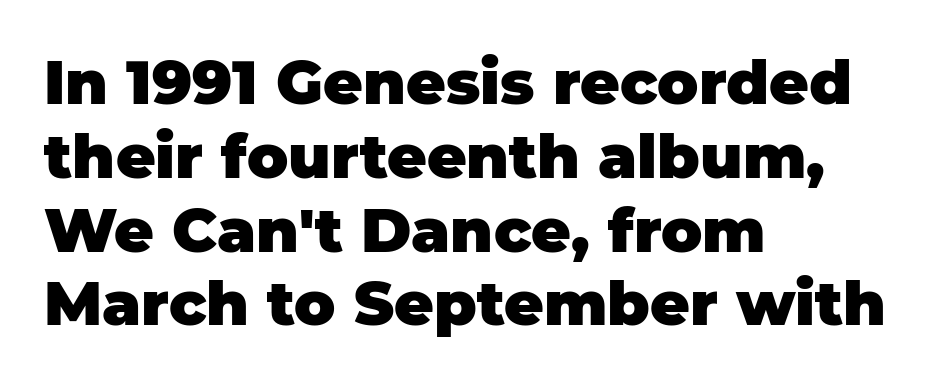
{"serif": "no", "italic": "no", "bold": "yes", "weight": "heavy", "width": "normal", "stroke_contrast": "low", "x_height": "large", "monospaced": "no", "underline": "no", "align": "left", "line_spacing_ratio": 1.21, "letter_spacing": "normal", "letter_spacing_em": 0.0, "glyph_px": 61}
